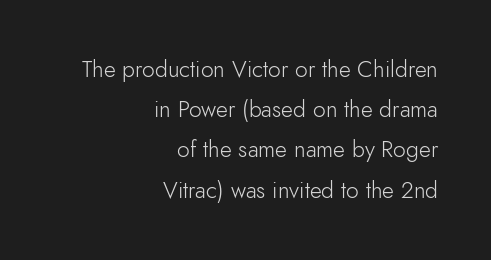
The image shows 23 px text type, upright; set right-aligned, line spacing 1.75x, normal letter spacing, not underlined.
